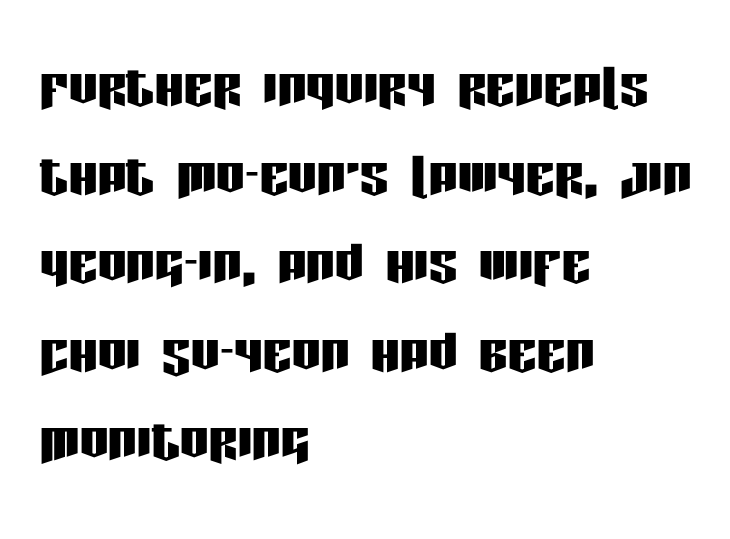
The image shows 72 px condensed sans-serif type, upright; set left-aligned, line spacing 1.23x, normal letter spacing, not underlined; low stroke contrast and a large x-height.
